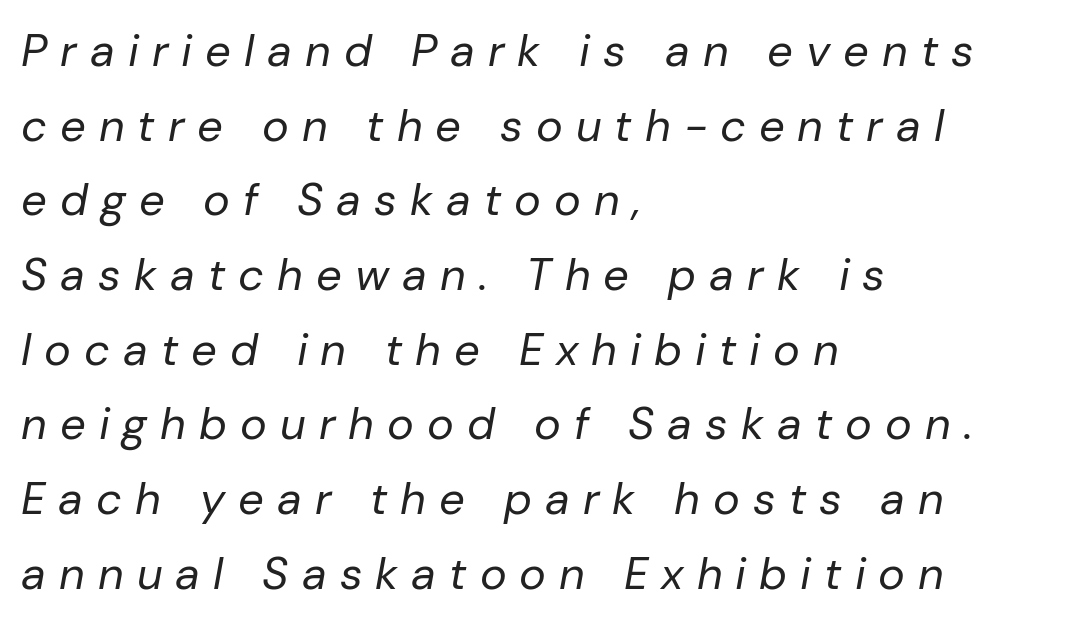
{"italic": "yes", "lean": "right", "slant_degrees": 10, "bold": "no", "weight": "regular", "width": "normal", "stroke_contrast": "low", "x_height": "medium", "monospaced": "no", "underline": "no", "align": "left", "line_spacing": "normal", "line_spacing_ratio": 1.66, "letter_spacing": "wide", "letter_spacing_em": 0.29, "glyph_px": 45}
